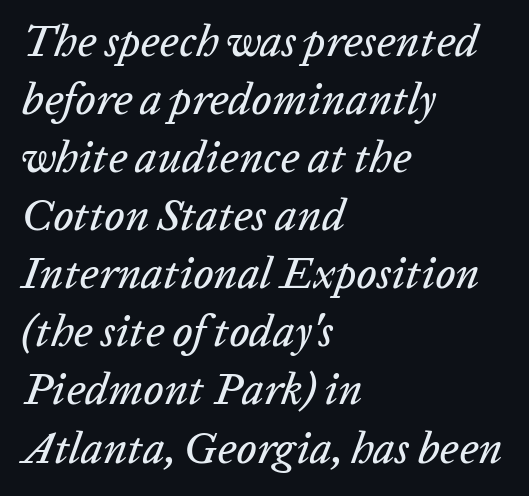
{"italic": "yes", "lean": "right", "slant_degrees": 20, "width": "normal", "stroke_contrast": "low", "x_height": "medium", "monospaced": "no", "underline": "no", "align": "left", "line_spacing": "normal", "line_spacing_ratio": 1.32, "letter_spacing": "normal", "letter_spacing_em": 0.0, "glyph_px": 44}
